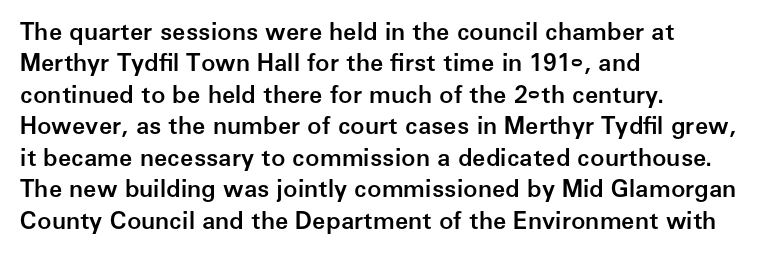
Q: Is the text bold? A: Semi-bold.
Q: Is the text italic (slanted)? A: No, it is upright.
Q: Is the text underlined? A: No.
Q: How is the paragraph aligned? A: Left-aligned.
Q: Is the spacing between letters normal or unusually wide? A: Normal.
Q: Is the spacing between lines tight, normal or loose? A: Normal.
